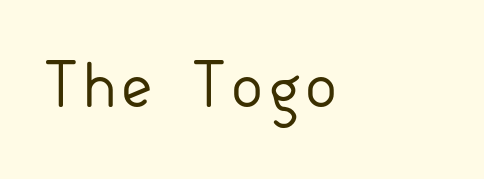
Every character sits straight up, as roman type does. Plain, unruled lines of type. Letterform terminals end flat and unadorned throughout the passage. Observe the ordinary spacing: letters are neighbours, not strangers.
